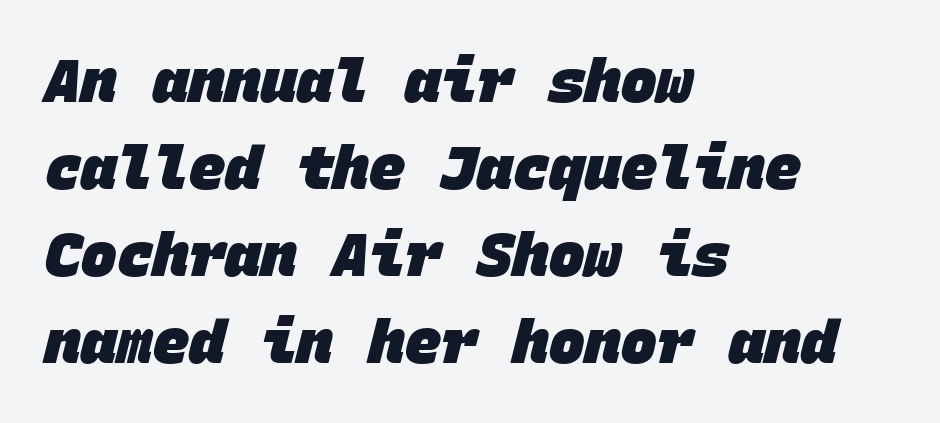
{"serif": "no", "bold": "yes", "weight": "heavy", "width": "normal", "stroke_contrast": "low", "x_height": "large", "monospaced": "yes", "underline": "no", "align": "left", "line_spacing": "normal", "line_spacing_ratio": 1.45, "letter_spacing": "normal", "letter_spacing_em": 0.0, "glyph_px": 60}
